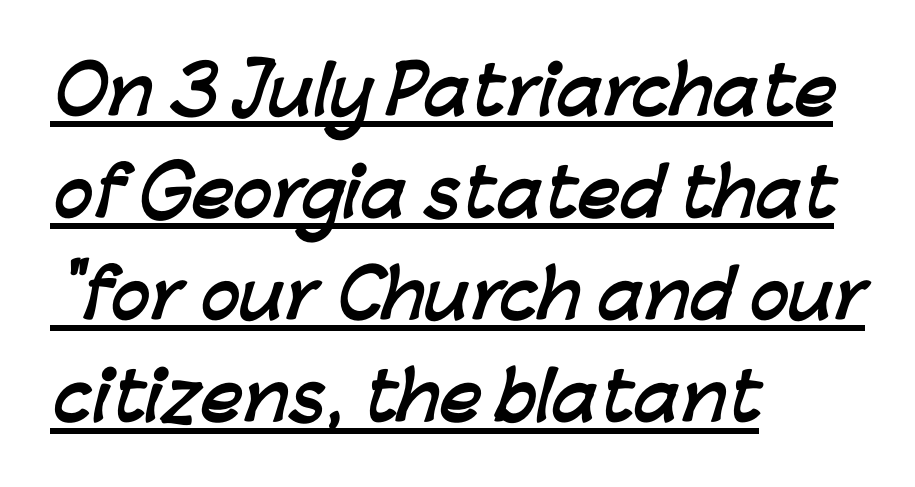
{"serif": "no", "bold": "yes", "weight": "semibold", "width": "normal", "stroke_contrast": "low", "x_height": "medium", "monospaced": "no", "underline": "yes", "align": "left", "line_spacing": "normal", "line_spacing_ratio": 1.57, "letter_spacing": "normal", "letter_spacing_em": 0.0, "glyph_px": 65}
